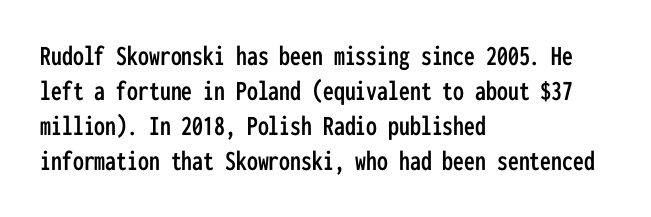
Q: Is the text italic (slanted)? A: No, it is upright.
Q: Is the typeface a serif or a sans-serif typeface? A: Sans-serif.
Q: Is the text underlined? A: No.
Q: How is the paragraph aligned? A: Left-aligned.
Q: Is the spacing between letters normal or unusually wide? A: Normal.
Q: Width (condensed, normal, or wide)? A: Condensed.
Q: Stroke contrast? A: Low.
Q: x-height? A: Medium.
Q: Monospaced? A: Yes.
